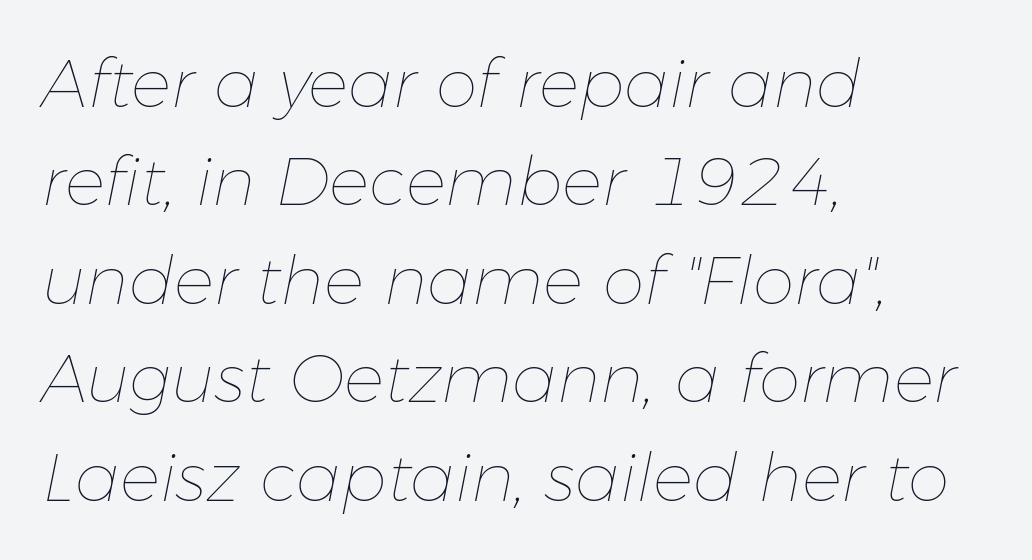
{"italic": "yes", "lean": "right", "slant_degrees": 11, "bold": "no", "weight": "thin", "width": "normal", "stroke_contrast": "low", "x_height": "medium", "monospaced": "no", "underline": "no", "align": "left", "line_spacing": "normal", "line_spacing_ratio": 1.47, "letter_spacing": "normal", "letter_spacing_em": 0.0, "glyph_px": 67}
